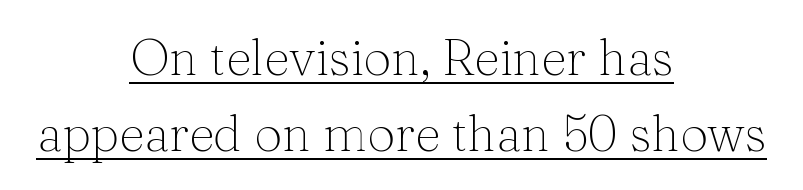
The horizontal fit of the characters is conventional and even. In designer terms, the underline attribute is active on this setting. Stroke thickness stays within the range of a standard reading face or lighter. Spacing verdict: proportional, widths tailored to each character. Notice how the stems are strictly vertical — no italics here.
